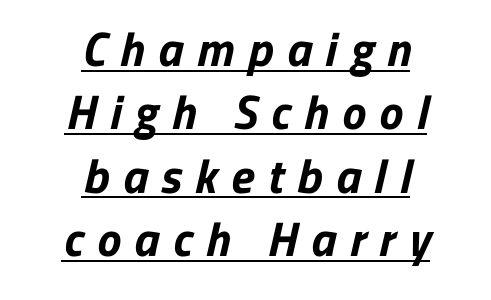
Q: Is the text bold? A: Yes.
Q: Is the typeface a serif or a sans-serif typeface? A: Sans-serif.
Q: Is the text underlined? A: Yes.
Q: How is the paragraph aligned? A: Centered.
Q: Is the spacing between letters normal or unusually wide? A: Unusually wide.
Q: Is the spacing between lines tight, normal or loose? A: Normal.
Q: Width (condensed, normal, or wide)? A: Normal.
Q: Stroke contrast? A: Low.
Q: x-height? A: Medium.
Q: Monospaced? A: No.
